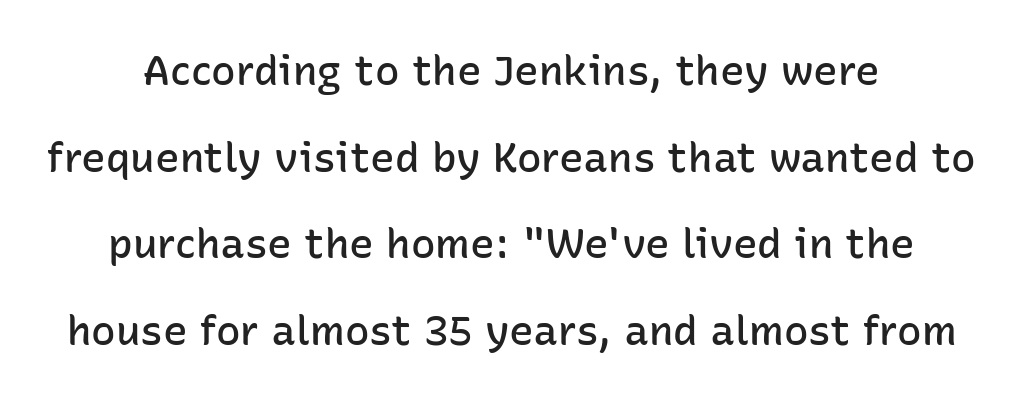
The image shows 41 px semibold sans-serif type, upright; set loose line spacing (2.11x), normal letter spacing, not underlined; low stroke contrast and a medium x-height.
